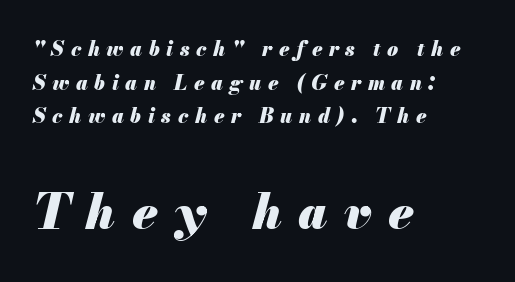
The image shows 49 px heavy type, italic (leaning right); set left-aligned, normal line spacing (1.68x), unusually wide letter spacing (+0.33 em), not underlined; the second (bottom) block is 2.45x larger; medium stroke contrast and a small x-height.
